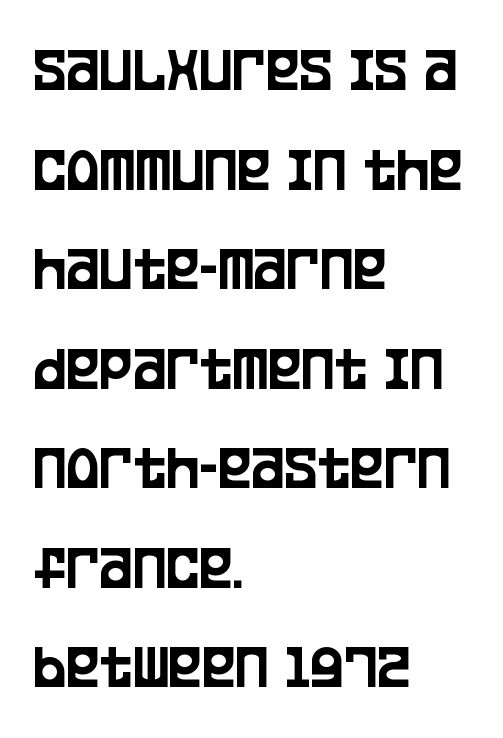
In terms of posture, this sample is upright. The rows are spaced the way most documents space them. Look at the bottom of the vertical strokes: they stop flat, with no serifs. You could call the tracking neutral — neither tight nor loose. You could not count columns in this text — the font is proportionally spaced. Has an underline been added? It has not.
